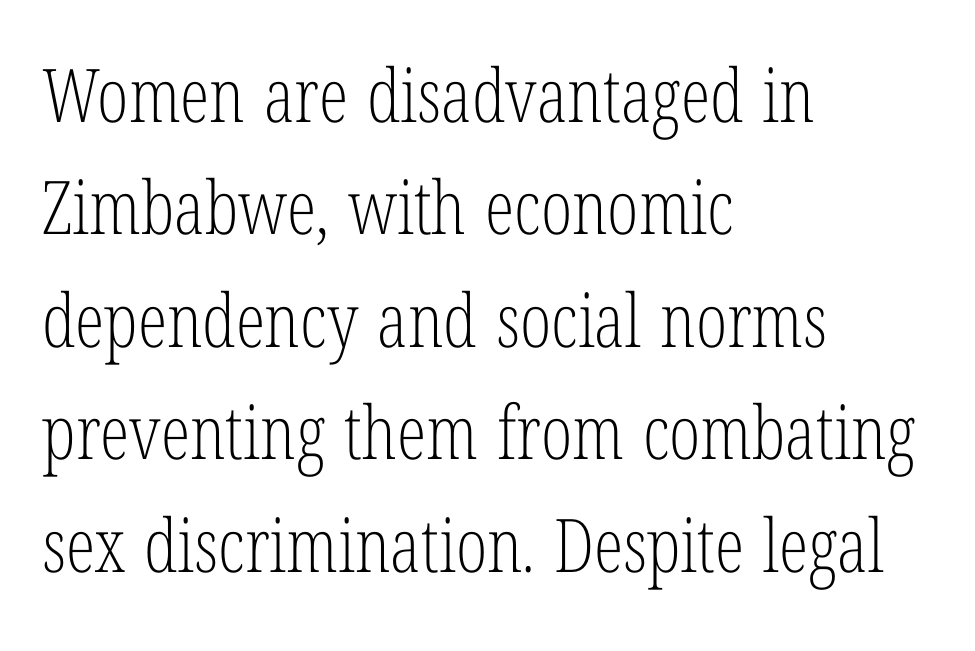
Words float on clear page, feet unadorned. Nothing unusual about the tracking: characters are spaced as the font intends. The rendering uses natural spacing where letterforms have individual widths. Weight: not bold — regular or lighter.
